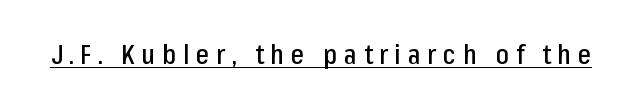
Q: Is the text italic (slanted)? A: No, it is upright.
Q: Is the typeface a serif or a sans-serif typeface? A: Sans-serif.
Q: Is the text underlined? A: Yes.
Q: Is the spacing between letters normal or unusually wide? A: Unusually wide.
Q: Width (condensed, normal, or wide)? A: Condensed.
Q: Stroke contrast? A: Low.
Q: x-height? A: Medium.
Q: Monospaced? A: No.
